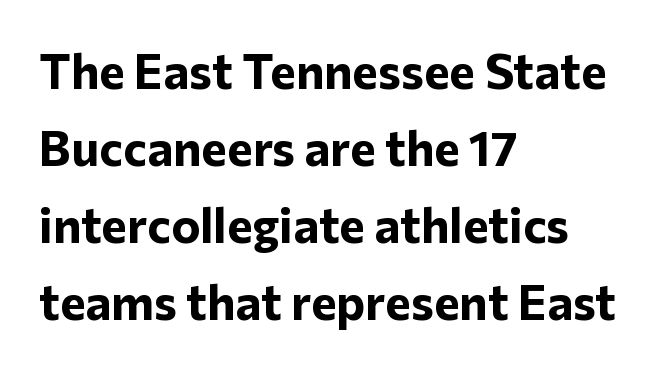
{"serif": "no", "italic": "no", "bold": "yes", "weight": "bold", "width": "normal", "stroke_contrast": "low", "x_height": "medium", "monospaced": "no", "underline": "no", "align": "left", "line_spacing": "normal", "line_spacing_ratio": 1.57, "letter_spacing": "normal", "letter_spacing_em": 0.0, "glyph_px": 49}
